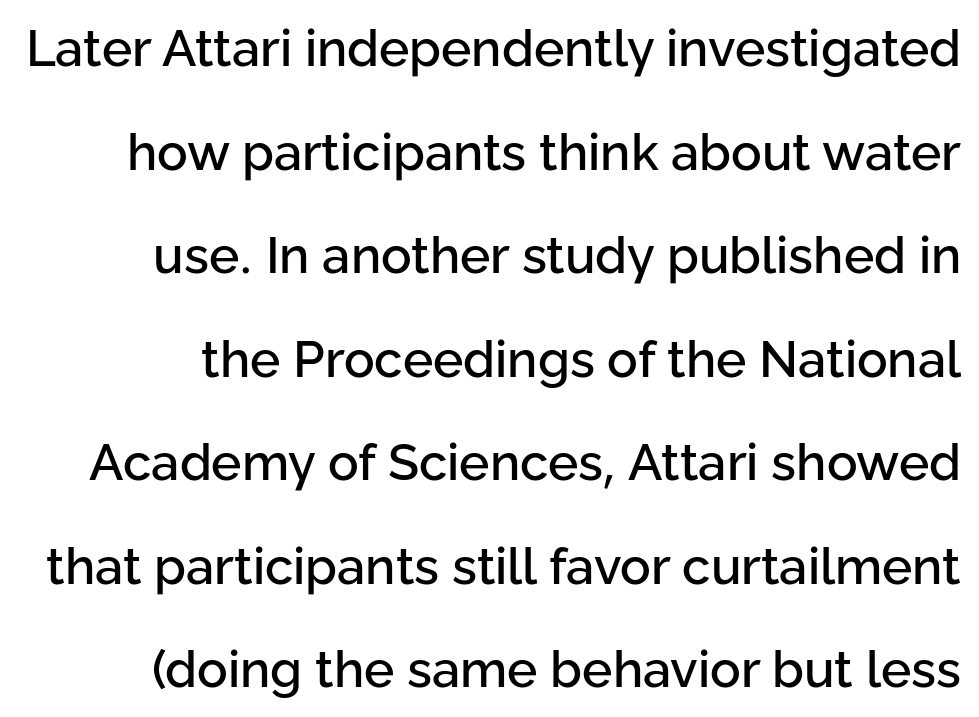
The image shows 51 px sans-serif type, upright; set loose line spacing (2.03x), normal letter spacing, not underlined; low stroke contrast and a medium x-height.
